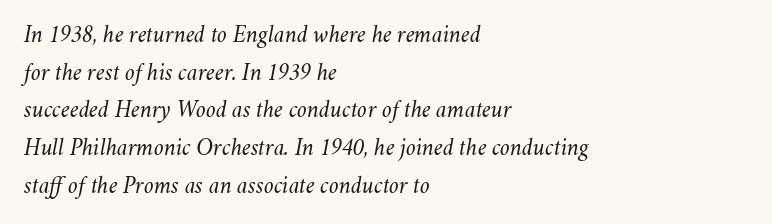
It's the slanting kind of type. The gap between lines stays unmarked. How are the letters spaced? Ordinarily, with no added tracking. No letter is thick-stroked: the sample isn't bold. The lines sit at an ordinary, default distance from one another. The passage is arranged the way most books set body copy — flush left.
